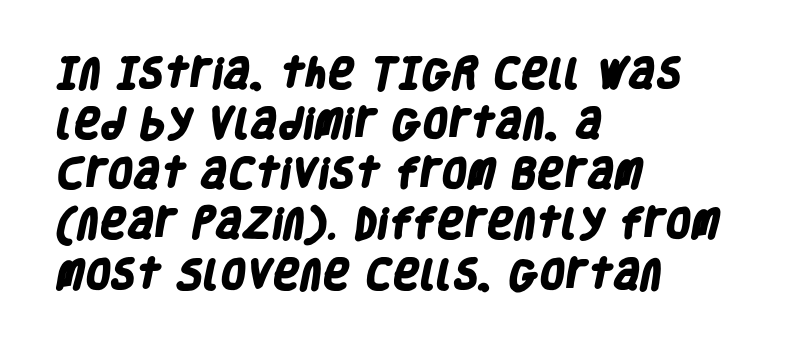
Q: Is the text bold? A: Yes.
Q: Is the typeface a serif or a sans-serif typeface? A: Sans-serif.
Q: Is the text underlined? A: No.
Q: How is the paragraph aligned? A: Left-aligned.
Q: Is the spacing between letters normal or unusually wide? A: Normal.
Q: Is the spacing between lines tight, normal or loose? A: Normal.
Q: Width (condensed, normal, or wide)? A: Condensed.
Q: Stroke contrast? A: Low.
Q: x-height? A: Large.
Q: Monospaced? A: No.
